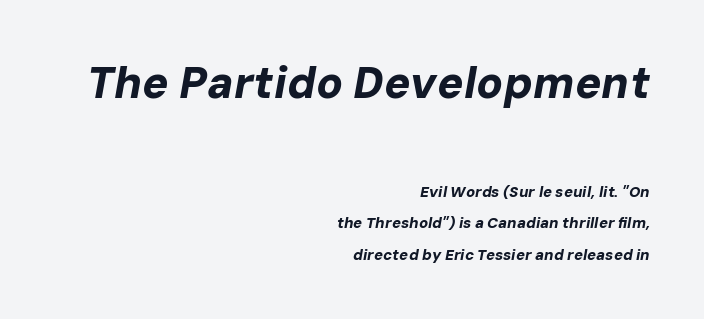
{"italic": "yes", "lean": "right", "slant_degrees": 10, "bold": "yes", "weight": "bold", "width": "normal", "stroke_contrast": "low", "x_height": "medium", "monospaced": "no", "underline": "no", "align": "right", "line_spacing": "loose", "line_spacing_ratio": 2.1, "letter_spacing": "normal", "letter_spacing_em": 0.0, "larger_block": "first", "size_ratio": 2.93, "glyph_px": 44}
